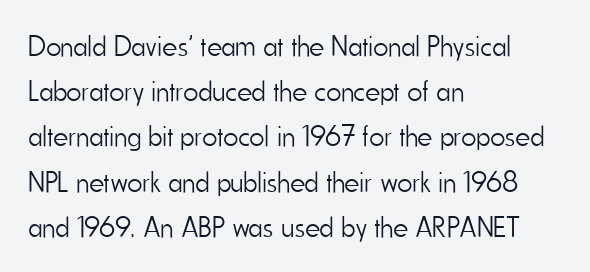
The image shows 29 px light, condensed sans-serif type, upright; set left-aligned, normal line spacing (1.56x), normal letter spacing, not underlined; low stroke contrast and a small x-height.
